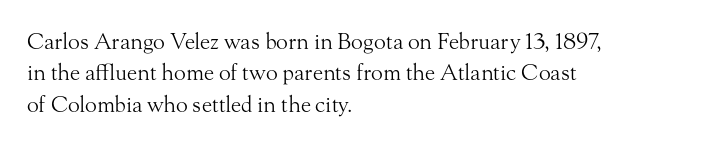
Q: Is the text bold? A: No.
Q: Is the text italic (slanted)? A: No, it is upright.
Q: Is the text underlined? A: No.
Q: How is the paragraph aligned? A: Left-aligned.
Q: Is the spacing between letters normal or unusually wide? A: Normal.
Q: Is the spacing between lines tight, normal or loose? A: Normal.
